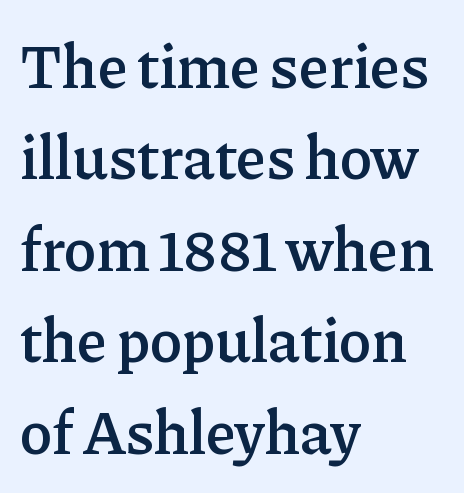
{"serif": "yes", "italic": "no", "bold": "semi", "weight": "semibold", "width": "normal", "stroke_contrast": "low", "x_height": "medium", "monospaced": "no", "underline": "no", "align": "left", "line_spacing": "normal", "line_spacing_ratio": 1.5, "letter_spacing": "normal", "letter_spacing_em": 0.0, "glyph_px": 61}
